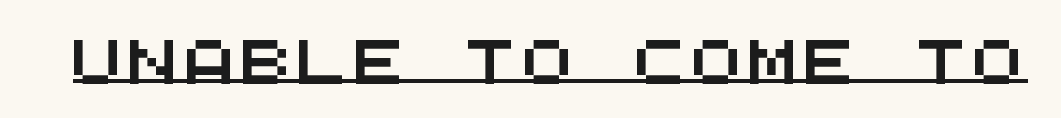
The image shows 43 px wide sans-serif type, monospaced; set underlined; medium stroke contrast and a large x-height.
